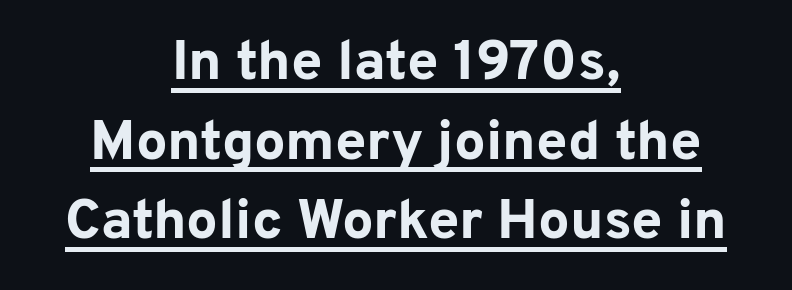
Reading down the block, each line starts at a different indent, mirrored at its end. Typesetter's note: full bold, strokes at maximum text heaviness. What kind of face is this? One without serifs — a sans. Every stem runs plumb, perpendicular to the baseline.
